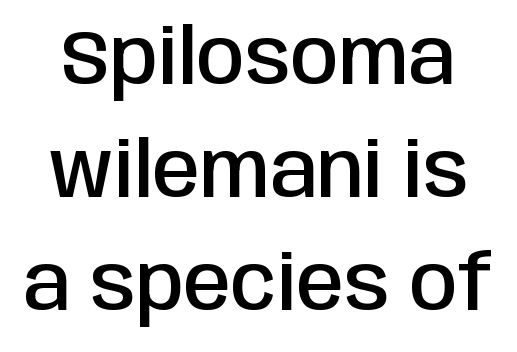
Q: Is the text bold? A: Semi-bold.
Q: Is the text italic (slanted)? A: No, it is upright.
Q: Is the typeface a serif or a sans-serif typeface? A: Sans-serif.
Q: Is the text underlined? A: No.
Q: Is the spacing between letters normal or unusually wide? A: Normal.
Q: Is the spacing between lines tight, normal or loose? A: Normal.
Q: Width (condensed, normal, or wide)? A: Condensed.
Q: Stroke contrast? A: Low.
Q: x-height? A: Large.
Q: Monospaced? A: No.
